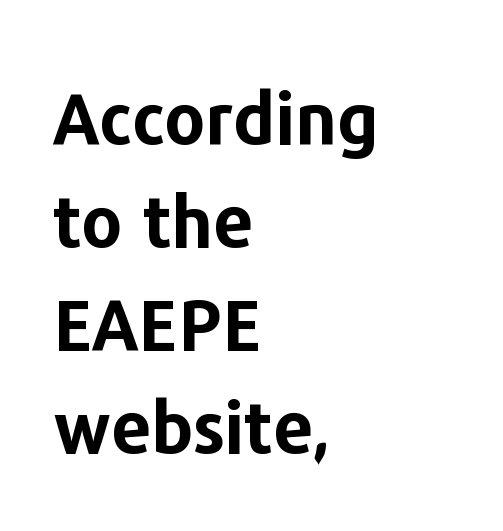
The image shows 71 px bold sans-serif type, upright; set left-aligned, normal line spacing (1.45x), normal letter spacing, not underlined; low stroke contrast and a medium x-height.
